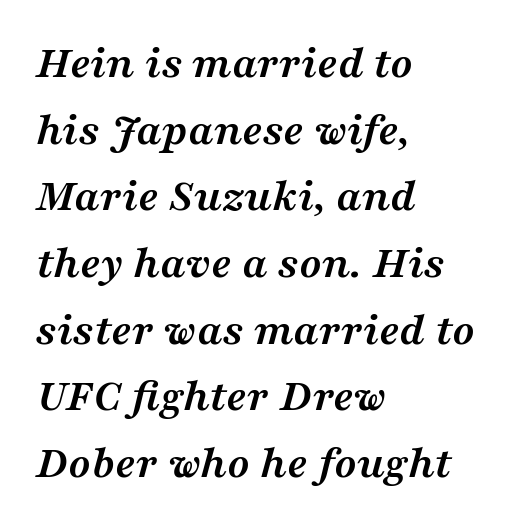
Q: Is the text bold? A: Yes.
Q: Is the text italic (slanted)? A: Yes, it leans right by about 16 degrees.
Q: Is the typeface a serif or a sans-serif typeface? A: Serif.
Q: Is the text underlined? A: No.
Q: How is the paragraph aligned? A: Left-aligned.
Q: Is the spacing between letters normal or unusually wide? A: Normal.
Q: Is the spacing between lines tight, normal or loose? A: Normal.
Q: Width (condensed, normal, or wide)? A: Wide.
Q: Stroke contrast? A: Medium.
Q: x-height? A: Medium.
Q: Monospaced? A: No.
